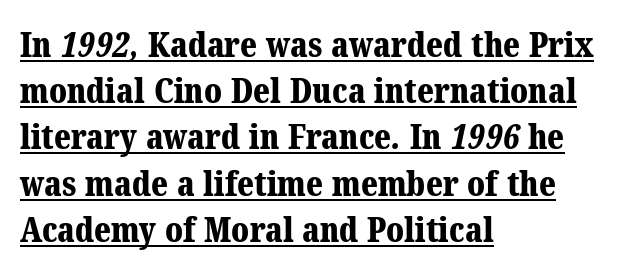
The image shows 34 px bold serif type; set left-aligned, normal line spacing (1.36x), normal letter spacing, underlined; medium stroke contrast and a medium x-height.
